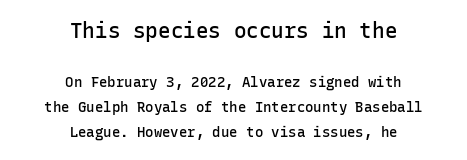
Q: Is the text bold? A: Semi-bold.
Q: Is the text italic (slanted)? A: No, it is upright.
Q: Is the text underlined? A: No.
Q: How is the paragraph aligned? A: Centered.
Q: Is the spacing between letters normal or unusually wide? A: Normal.
Q: Which block of text is set in a larger size, the first (top) or the second (bottom)? A: The first (top) one.
